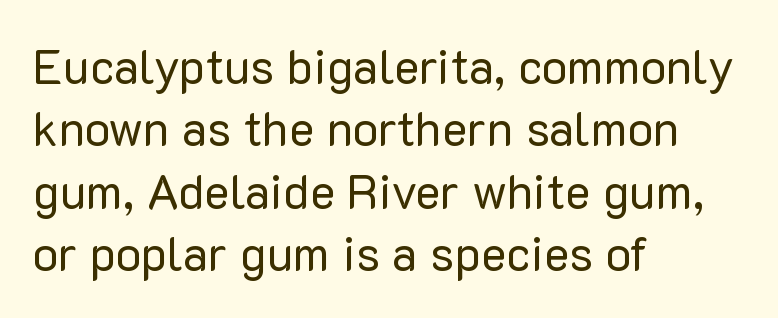
The image shows 48 px regular-weight sans-serif type, upright; set left-aligned, normal line spacing (1.3x), normal letter spacing, not underlined; low stroke contrast and a medium x-height.
